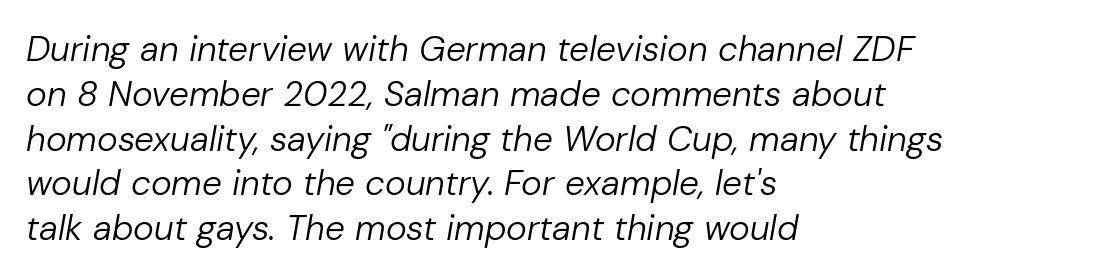
The typography opts for an oblique posture over an upright one. You could not count columns in this text — the font is proportionally spaced. Letter spacing: default. Stems here are at most as thick as an everyday book face.
